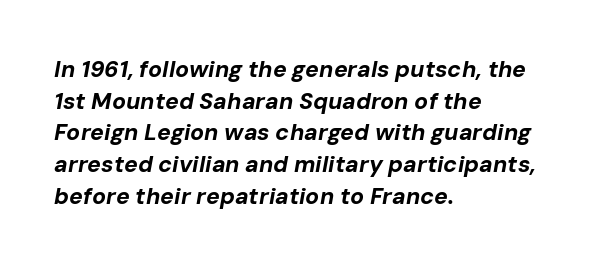
Q: Is the text bold? A: Yes.
Q: Is the text italic (slanted)? A: Yes, it leans right by about 10 degrees.
Q: Is the text underlined? A: No.
Q: How is the paragraph aligned? A: Left-aligned.
Q: Is the spacing between letters normal or unusually wide? A: Normal.
Q: Is the spacing between lines tight, normal or loose? A: Normal.
